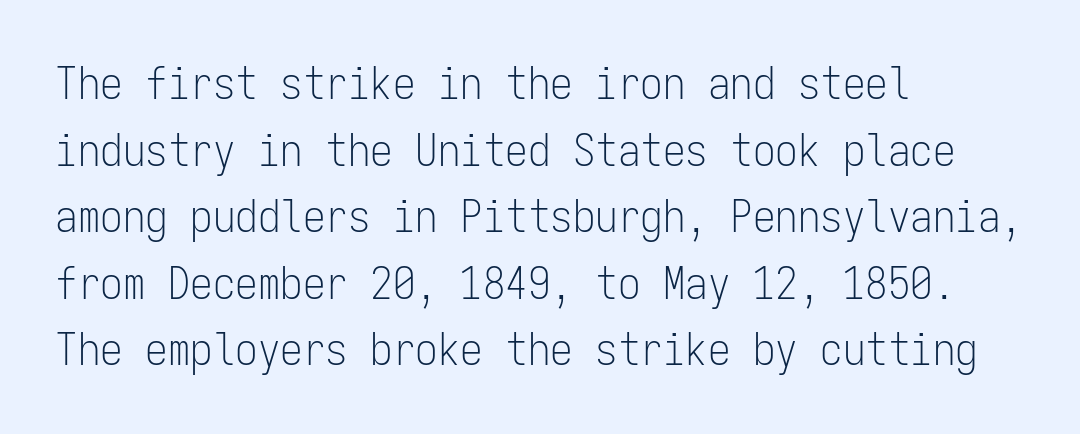
Q: Is the text bold? A: No.
Q: Is the text italic (slanted)? A: No, it is upright.
Q: Is the typeface a serif or a sans-serif typeface? A: Sans-serif.
Q: Is the text underlined? A: No.
Q: How is the paragraph aligned? A: Left-aligned.
Q: Is the spacing between letters normal or unusually wide? A: Normal.
Q: Is the spacing between lines tight, normal or loose? A: Normal.
Q: Width (condensed, normal, or wide)? A: Condensed.
Q: Stroke contrast? A: Low.
Q: x-height? A: Medium.
Q: Monospaced? A: Yes.
